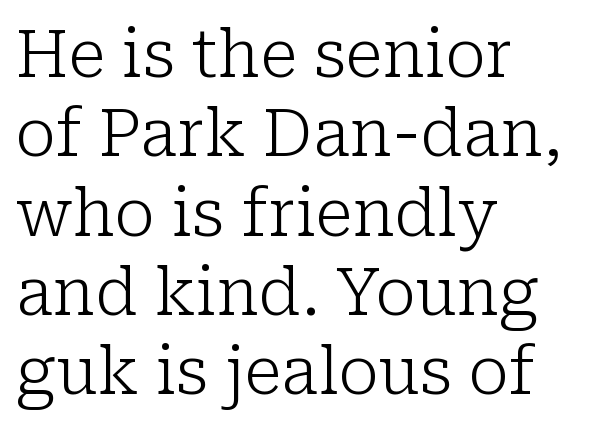
{"serif": "yes", "italic": "no", "bold": "no", "weight": "light", "width": "normal", "stroke_contrast": "low", "x_height": "medium", "monospaced": "no", "underline": "no", "align": "left", "line_spacing_ratio": 1.22, "letter_spacing": "normal", "letter_spacing_em": 0.0, "glyph_px": 65}
